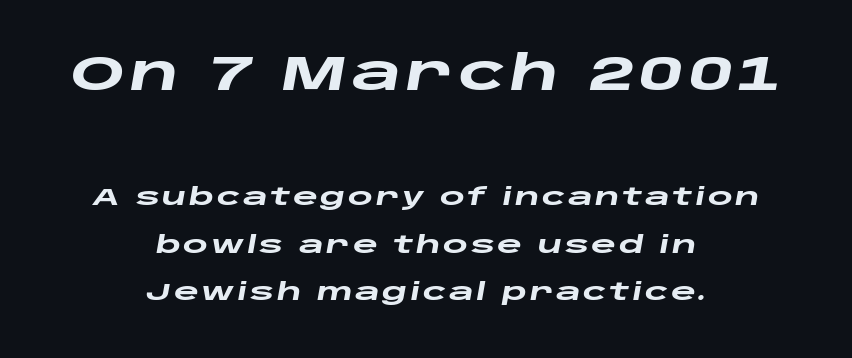
Words float on clear page, feet unadorned. If you folded the block vertically in half, each line would mirror itself in length. Horizontal bands of white between lines are thick stripes. Look at the glyph heights: the upper group is clearly the bigger setting. Compared with ordinary roman type, these characters are visibly tilted.
